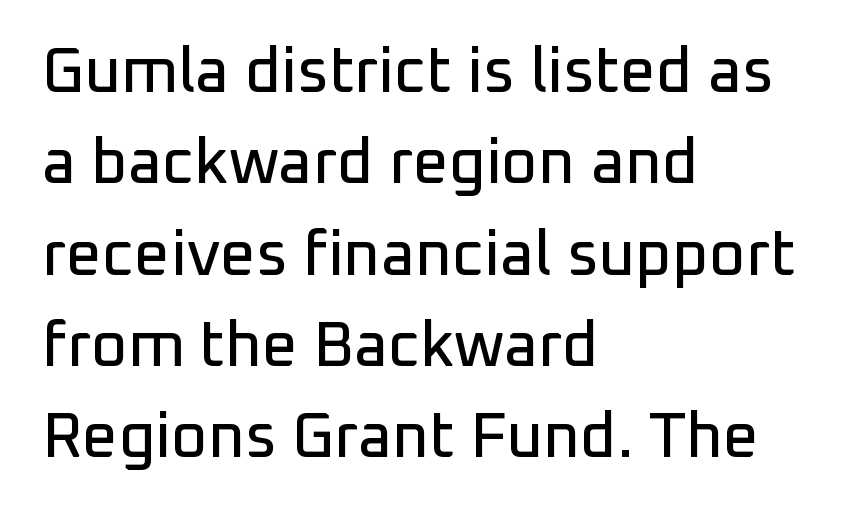
The image shows 63 px sans-serif type, upright; set left-aligned, normal line spacing (1.45x), normal letter spacing, not underlined; low stroke contrast and a medium x-height.
